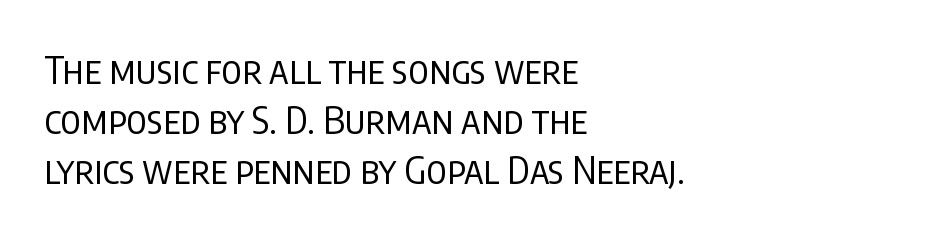
The image shows 38 px regular-weight, condensed sans-serif type, upright; set left-aligned, normal line spacing (1.32x), normal letter spacing, not underlined; low stroke contrast and a large x-height.
